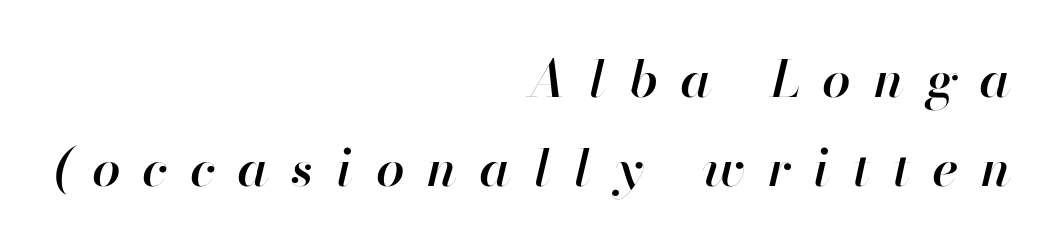
{"italic": "yes", "lean": "right", "slant_degrees": 13, "bold": "semi", "weight": "semibold", "width": "normal", "stroke_contrast": "high", "x_height": "small", "monospaced": "no", "underline": "no", "align": "right", "line_spacing_ratio": 1.74, "letter_spacing": "wide", "letter_spacing_em": 0.45, "glyph_px": 51}
